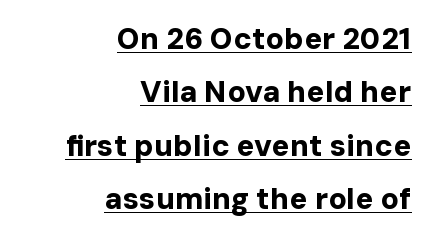
Notice how the passage keeps a crisp vertical edge on the right only. Nope, no serifs anywhere on these letters. Underlined type. Spacing verdict: proportional, widths tailored to each character. Here the glyphs are tracked normally, forming tight word shapes.
